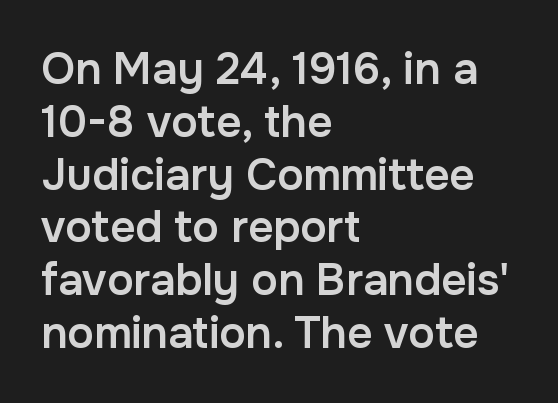
{"serif": "no", "italic": "no", "bold": "semi", "weight": "semibold", "width": "normal", "stroke_contrast": "low", "x_height": "medium", "monospaced": "no", "underline": "no", "align": "left", "line_spacing_ratio": 1.2, "letter_spacing": "normal", "letter_spacing_em": 0.0, "glyph_px": 44}
